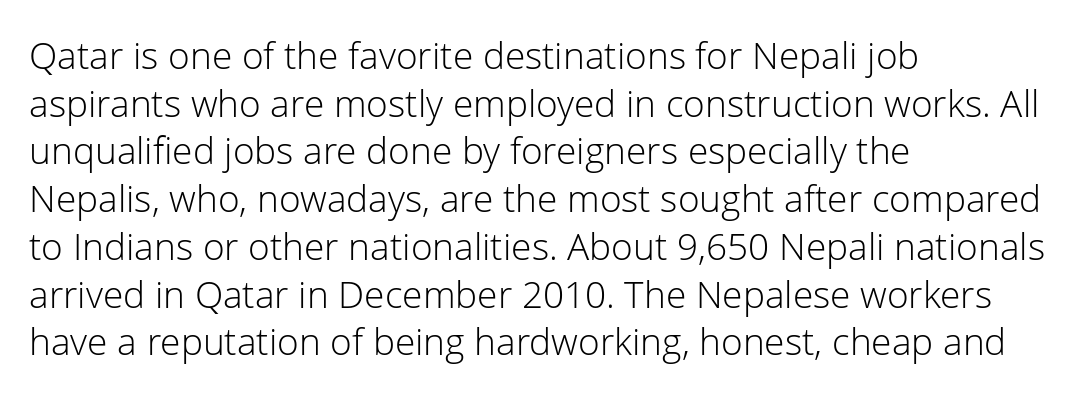
{"serif": "no", "italic": "no", "bold": "no", "weight": "light", "width": "normal", "stroke_contrast": "low", "x_height": "medium", "monospaced": "no", "underline": "no", "align": "left", "line_spacing": "normal", "line_spacing_ratio": 1.29, "letter_spacing": "normal", "letter_spacing_em": 0.0, "glyph_px": 37}
